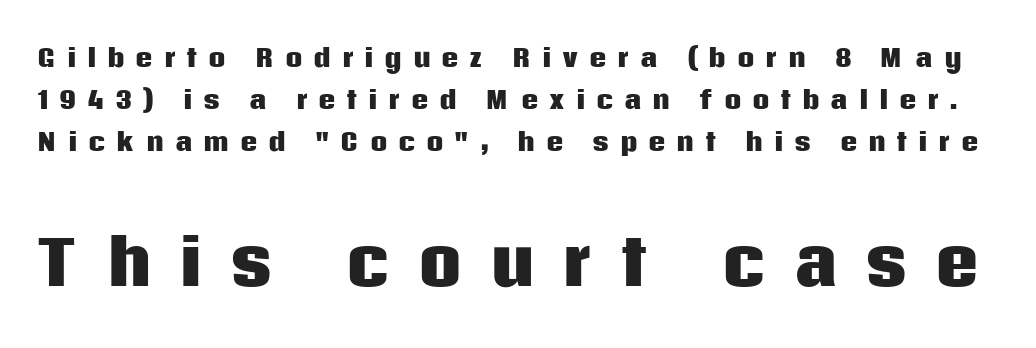
The image shows 61 px heavy sans-serif type, upright; set line spacing 1.75x, unusually wide letter spacing (+0.45 em), not underlined; the second (bottom) block is 2.54x larger; low stroke contrast and a large x-height.
